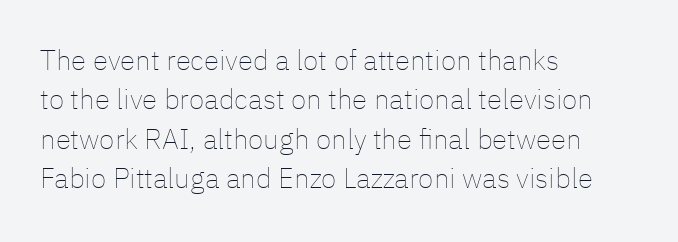
The image shows 28 px thin type, upright; set left-aligned, normal line spacing (1.41x), normal letter spacing, not underlined; low stroke contrast and a medium x-height.
